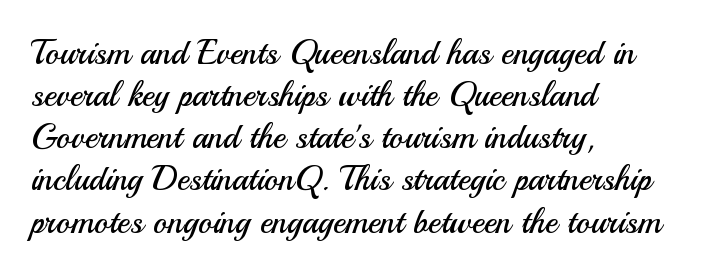
The image shows 34 px regular-weight sans-serif type; set left-aligned, line spacing 1.24x, normal letter spacing, not underlined; medium stroke contrast and a small x-height.
